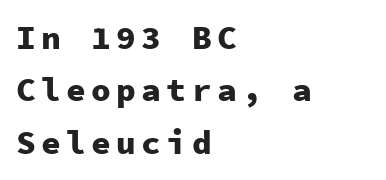
Q: Is the text bold? A: Yes.
Q: Is the text italic (slanted)? A: No, it is upright.
Q: Is the typeface a serif or a sans-serif typeface? A: Sans-serif.
Q: Is the text underlined? A: No.
Q: How is the paragraph aligned? A: Left-aligned.
Q: Is the spacing between lines tight, normal or loose? A: Normal.
Q: Width (condensed, normal, or wide)? A: Normal.
Q: Stroke contrast? A: Low.
Q: x-height? A: Medium.
Q: Monospaced? A: Yes.
